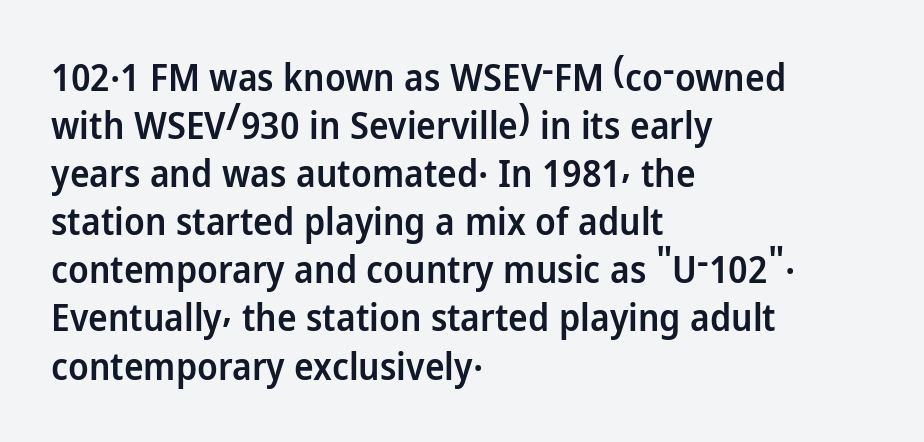
{"serif": "no", "italic": "no", "bold": "semi", "weight": "semibold", "width": "normal", "stroke_contrast": "low", "x_height": "medium", "monospaced": "no", "underline": "no", "align": "left", "line_spacing": "normal", "line_spacing_ratio": 1.3, "letter_spacing": "normal", "letter_spacing_em": 0.0, "glyph_px": 37}
